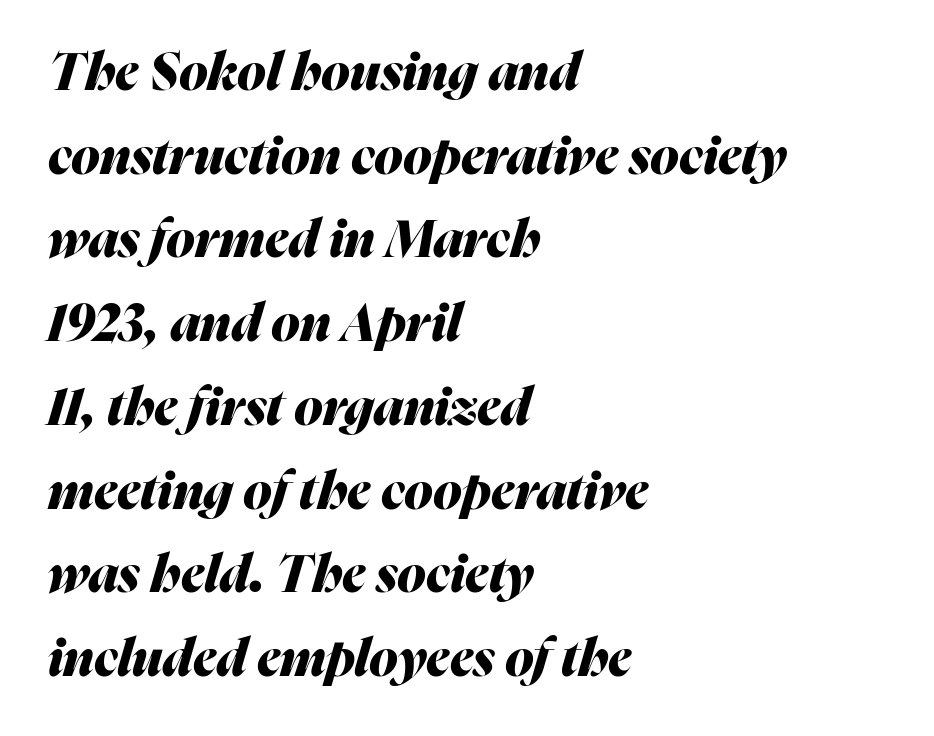
{"italic": "yes", "lean": "right", "slant_degrees": 16, "bold": "yes", "weight": "heavy", "width": "normal", "stroke_contrast": "medium", "x_height": "medium", "monospaced": "no", "underline": "no", "align": "left", "line_spacing": "normal", "line_spacing_ratio": 1.61, "letter_spacing": "normal", "letter_spacing_em": 0.0, "glyph_px": 52}
